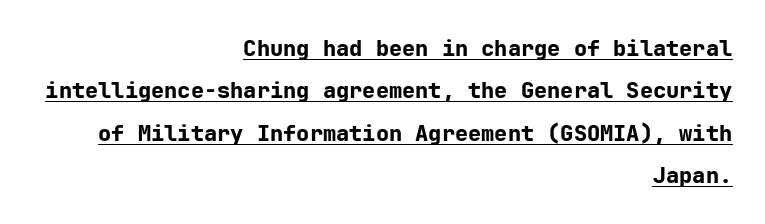
The typesetter has applied underlining to the passage shown. The line texture is even and compact thanks to regular tracking. Emphasis by weight is at full strength: bold. The vertical gap from one line to the next is large. The text block is weighted toward the right margin, trailing off unevenly leftward.
